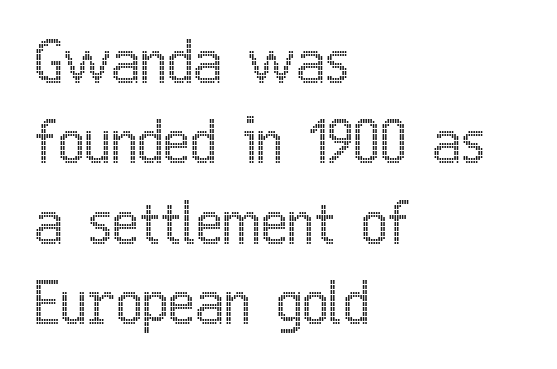
The image shows 57 px condensed type, upright; set left-aligned, normal line spacing (1.41x), normal letter spacing, not underlined; a medium x-height.
